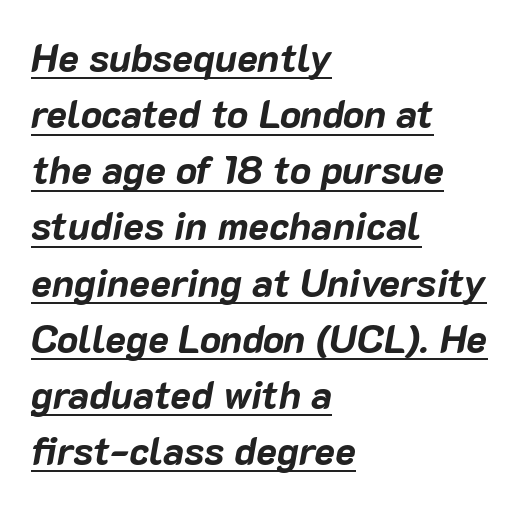
{"italic": "yes", "lean": "right", "slant_degrees": 10, "bold": "yes", "weight": "bold", "width": "normal", "stroke_contrast": "low", "x_height": "medium", "monospaced": "no", "underline": "yes", "align": "left", "line_spacing": "normal", "line_spacing_ratio": 1.44, "letter_spacing": "normal", "letter_spacing_em": 0.0, "glyph_px": 39}
